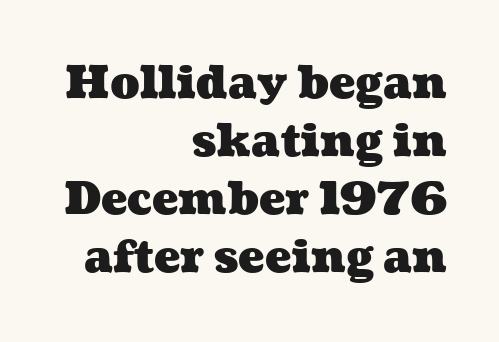
The image shows 44 px heavy, wide type; set right-aligned, normal line spacing (1.32x), normal letter spacing, not underlined; medium stroke contrast and a medium x-height.
